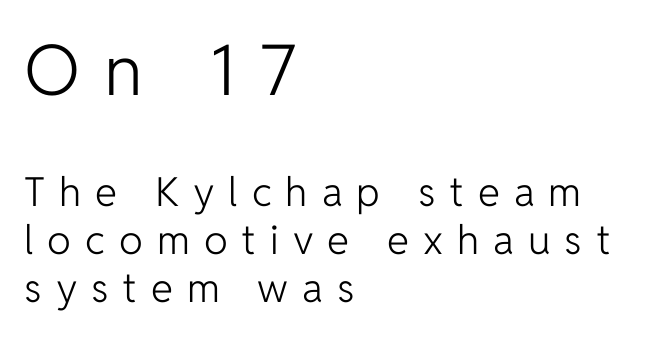
Q: Is the text bold? A: No.
Q: Is the text italic (slanted)? A: No, it is upright.
Q: Is the typeface a serif or a sans-serif typeface? A: Sans-serif.
Q: Is the text underlined? A: No.
Q: How is the paragraph aligned? A: Left-aligned.
Q: Is the spacing between letters normal or unusually wide? A: Unusually wide.
Q: Which block of text is set in a larger size, the first (top) or the second (bottom)? A: The first (top) one.
Q: Width (condensed, normal, or wide)? A: Normal.
Q: Stroke contrast? A: Low.
Q: x-height? A: Medium.
Q: Monospaced? A: No.
